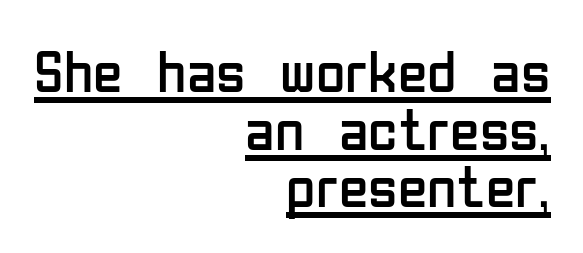
Q: Is the text bold? A: No.
Q: Is the text italic (slanted)? A: No, it is upright.
Q: Is the typeface a serif or a sans-serif typeface? A: Sans-serif.
Q: Is the text underlined? A: Yes.
Q: How is the paragraph aligned? A: Right-aligned.
Q: Is the spacing between letters normal or unusually wide? A: Normal.
Q: Is the spacing between lines tight, normal or loose? A: Tight.
Q: Width (condensed, normal, or wide)? A: Condensed.
Q: Stroke contrast? A: Low.
Q: x-height? A: Medium.
Q: Monospaced? A: No.
